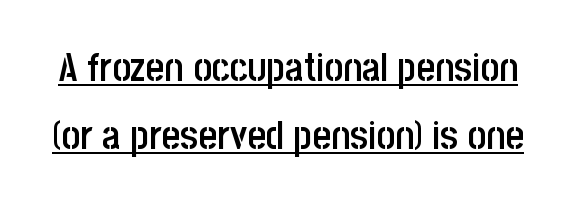
Q: Is the text bold? A: Semi-bold.
Q: Is the text italic (slanted)? A: No, it is upright.
Q: Is the typeface a serif or a sans-serif typeface? A: Sans-serif.
Q: Is the text underlined? A: Yes.
Q: Is the spacing between letters normal or unusually wide? A: Normal.
Q: Is the spacing between lines tight, normal or loose? A: Normal.
Q: Width (condensed, normal, or wide)? A: Condensed.
Q: Stroke contrast? A: Low.
Q: x-height? A: Large.
Q: Monospaced? A: No.
